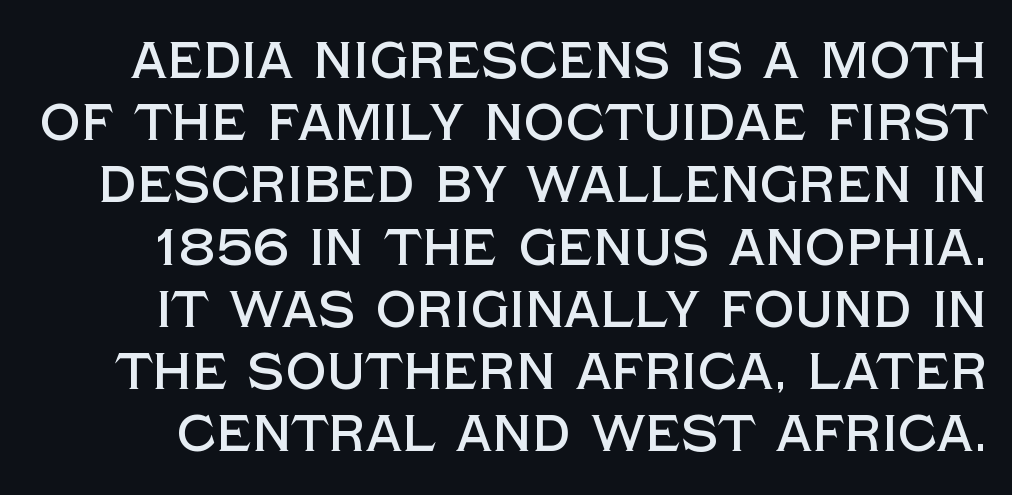
The image shows 51 px sans-serif type, upright; set line spacing 1.22x, normal letter spacing, not underlined; a large x-height.
